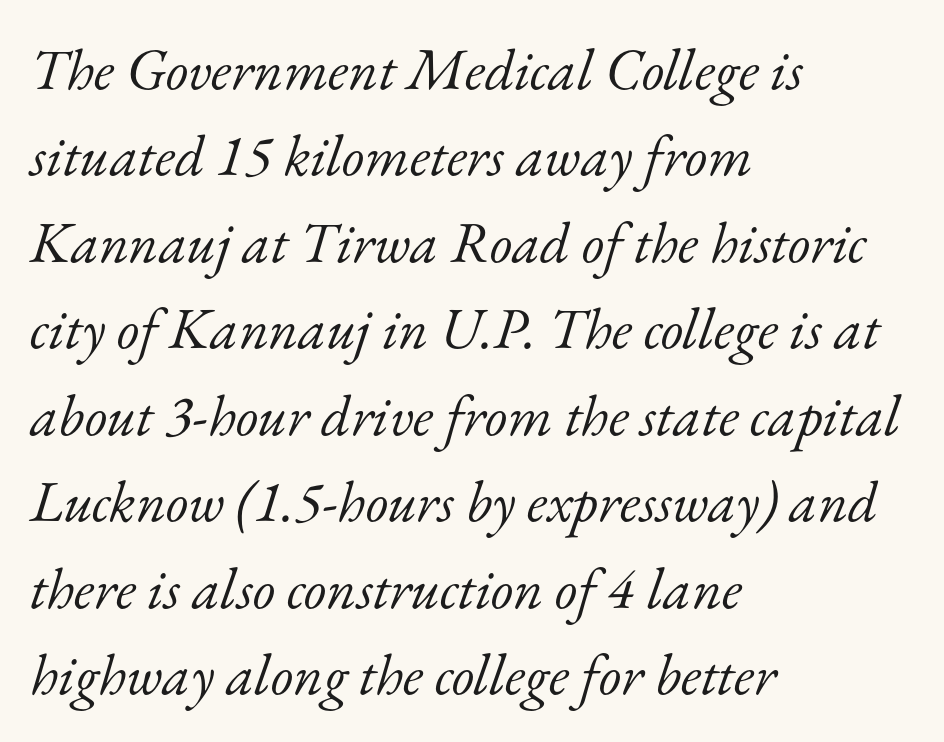
Q: Is the text bold? A: No.
Q: Is the text italic (slanted)? A: Yes, it leans right by about 17 degrees.
Q: Is the typeface a serif or a sans-serif typeface? A: Serif.
Q: Is the text underlined? A: No.
Q: How is the paragraph aligned? A: Left-aligned.
Q: Is the spacing between letters normal or unusually wide? A: Normal.
Q: Is the spacing between lines tight, normal or loose? A: Normal.
Q: Width (condensed, normal, or wide)? A: Normal.
Q: Stroke contrast? A: Low.
Q: x-height? A: Small.
Q: Monospaced? A: No.
